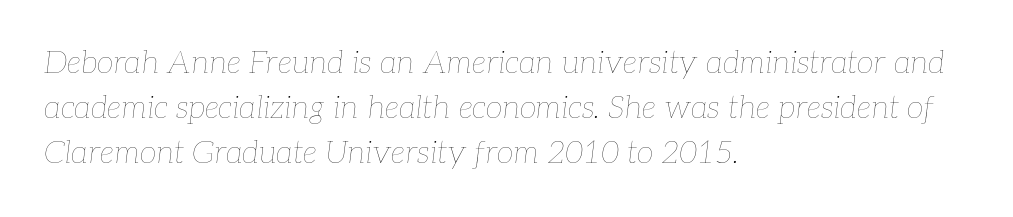
Q: Is the text bold? A: No.
Q: Is the text italic (slanted)? A: Yes, it leans right by about 7 degrees.
Q: Is the text underlined? A: No.
Q: How is the paragraph aligned? A: Left-aligned.
Q: Is the spacing between letters normal or unusually wide? A: Normal.
Q: Is the spacing between lines tight, normal or loose? A: Normal.
Q: Width (condensed, normal, or wide)? A: Normal.
Q: Stroke contrast? A: Low.
Q: x-height? A: Medium.
Q: Monospaced? A: No.
